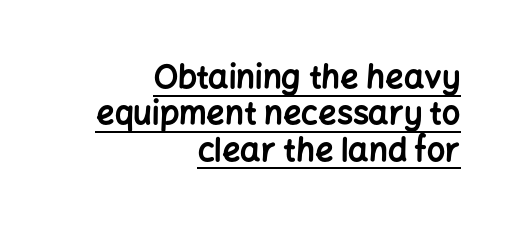
What decoration does the sample have? An underline. In terms of leading, this rendering errs on the cramped side. These lines were composed using upright roman letters. You can tell from the bare stems that sans-serif type was used. Layout note: lines flush right.
